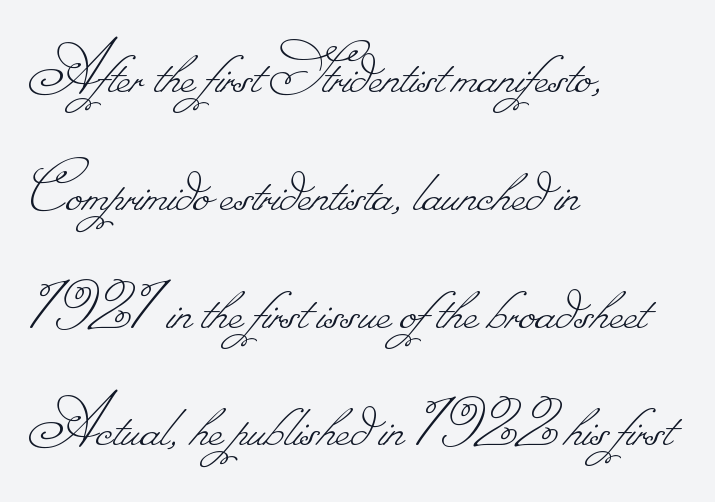
Q: Is the text bold? A: No.
Q: Is the text underlined? A: No.
Q: How is the paragraph aligned? A: Left-aligned.
Q: Is the spacing between letters normal or unusually wide? A: Normal.
Q: Is the spacing between lines tight, normal or loose? A: Normal.
Q: Width (condensed, normal, or wide)? A: Normal.
Q: Stroke contrast? A: Low.
Q: Monospaced? A: No.
